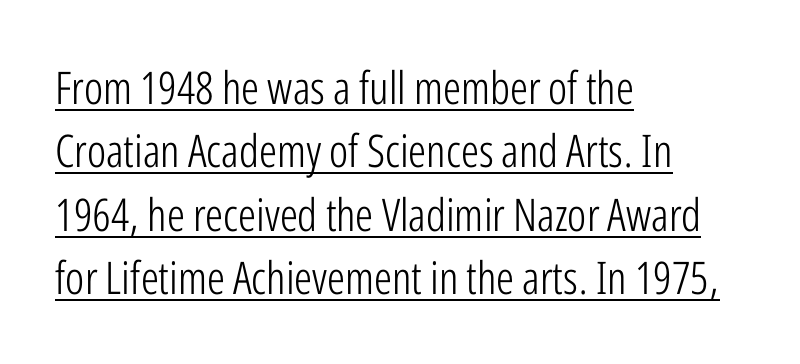
Q: Is the text bold? A: No.
Q: Is the text italic (slanted)? A: No, it is upright.
Q: Is the typeface a serif or a sans-serif typeface? A: Sans-serif.
Q: Is the text underlined? A: Yes.
Q: How is the paragraph aligned? A: Left-aligned.
Q: Is the spacing between letters normal or unusually wide? A: Normal.
Q: Is the spacing between lines tight, normal or loose? A: Normal.
Q: Width (condensed, normal, or wide)? A: Condensed.
Q: Stroke contrast? A: Low.
Q: x-height? A: Medium.
Q: Monospaced? A: No.
